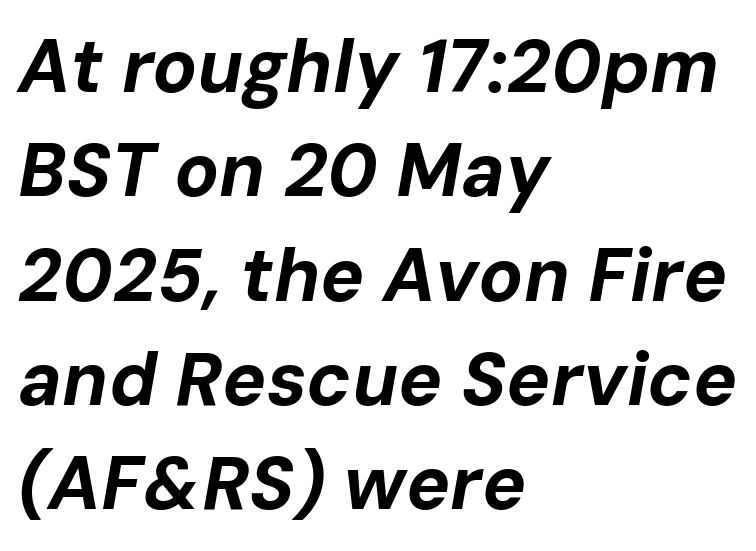
The image shows 74 px bold type, italic (leaning right); set left-aligned, normal line spacing (1.41x), normal letter spacing, not underlined; low stroke contrast and a medium x-height.
